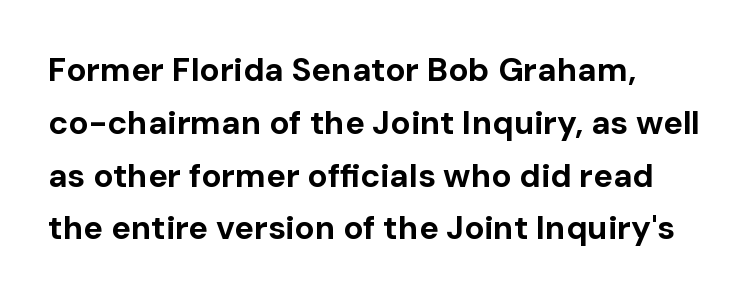
The image shows 33 px bold sans-serif type, upright; set left-aligned, normal line spacing (1.6x), normal letter spacing, not underlined; low stroke contrast and a medium x-height.
